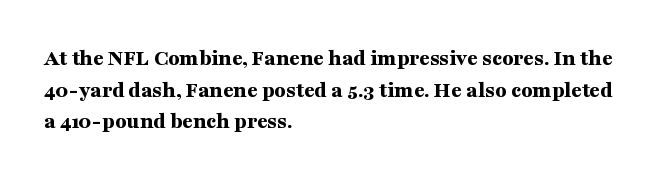
{"italic": "no", "bold": "yes", "underline": "no", "align": "left", "line_spacing": "normal", "line_spacing_ratio": 1.37, "letter_spacing": "normal", "letter_spacing_em": 0.0, "glyph_px": 23}
